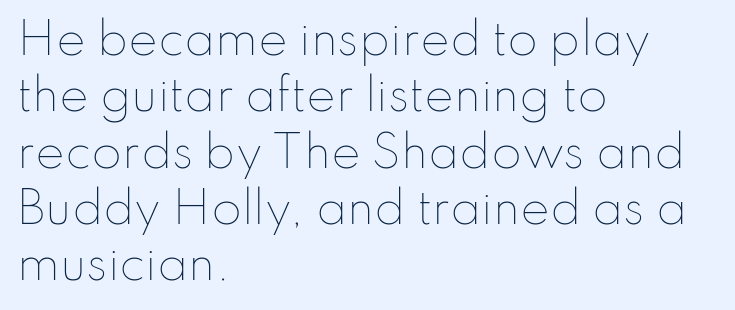
{"italic": "no", "bold": "no", "weight": "thin", "width": "normal", "stroke_contrast": "low", "x_height": "small", "monospaced": "no", "underline": "no", "align": "left", "line_spacing": "normal", "line_spacing_ratio": 1.28, "letter_spacing": "normal", "letter_spacing_em": 0.0, "glyph_px": 44}
